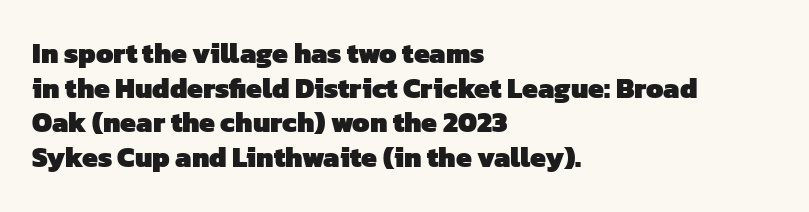
Q: Is the text bold? A: Yes.
Q: Is the typeface a serif or a sans-serif typeface? A: Sans-serif.
Q: Is the text underlined? A: No.
Q: How is the paragraph aligned? A: Left-aligned.
Q: Is the spacing between letters normal or unusually wide? A: Normal.
Q: Width (condensed, normal, or wide)? A: Normal.
Q: Stroke contrast? A: Low.
Q: x-height? A: Medium.
Q: Monospaced? A: No.
